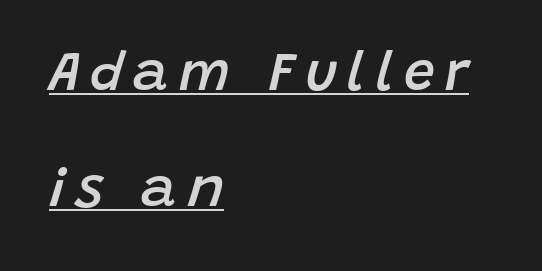
A rule runs beneath these lines of type. Notice the strokes are somewhat thickened but not fully heavy: this is a semibold. Every row of glyphs begins at an identical x-position on the left. The text carries the slant typical of an italic or oblique font. Character widths vary here, with narrow letters taking less room than wide ones. These lines stand farther apart than default settings would place them.
